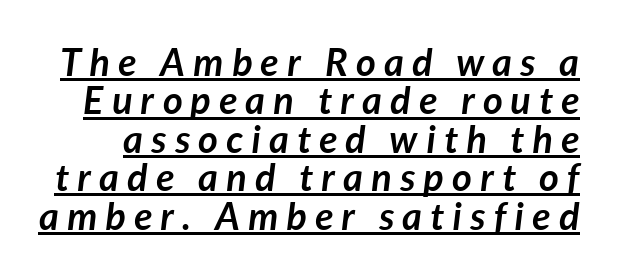
Q: Is the text bold? A: Yes.
Q: Is the text italic (slanted)? A: Yes, it leans right by about 7 degrees.
Q: Is the text underlined? A: Yes.
Q: Is the spacing between letters normal or unusually wide? A: Unusually wide.
Q: Is the spacing between lines tight, normal or loose? A: Tight.
Q: Width (condensed, normal, or wide)? A: Normal.
Q: Stroke contrast? A: Low.
Q: x-height? A: Medium.
Q: Monospaced? A: No.
